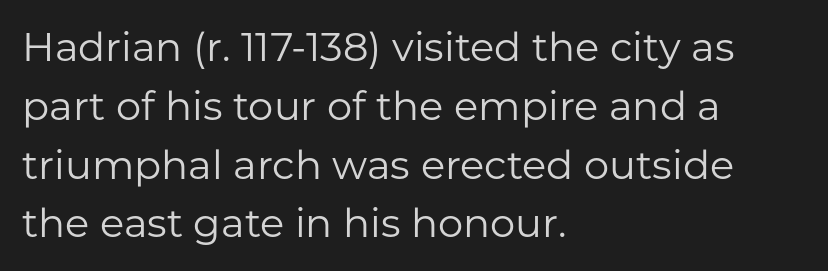
{"serif": "no", "italic": "no", "bold": "no", "weight": "regular", "width": "normal", "stroke_contrast": "low", "x_height": "medium", "monospaced": "no", "underline": "no", "align": "left", "line_spacing": "normal", "line_spacing_ratio": 1.47, "letter_spacing": "normal", "letter_spacing_em": 0.0, "glyph_px": 40}
